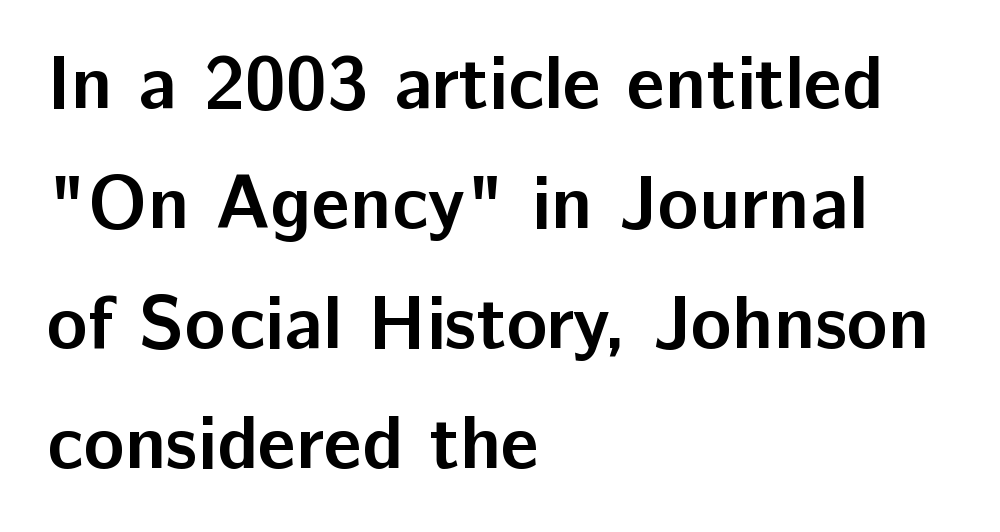
{"serif": "no", "italic": "no", "bold": "yes", "weight": "semibold", "width": "normal", "stroke_contrast": "low", "x_height": "medium", "monospaced": "no", "underline": "no", "align": "left", "line_spacing": "normal", "line_spacing_ratio": 1.58, "letter_spacing": "normal", "letter_spacing_em": 0.0, "glyph_px": 76}
